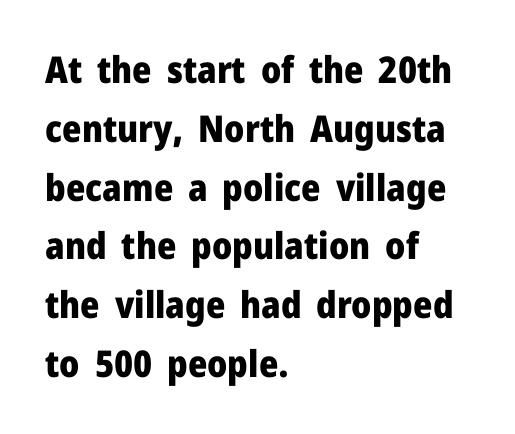
Evenly set lines give the paragraph a standard silhouette. Each letter keeps its own natural width here, so spacing adapts to shape. Note: no serifs on the glyphs. A full-strength bold gives these letters their thick strokes.
